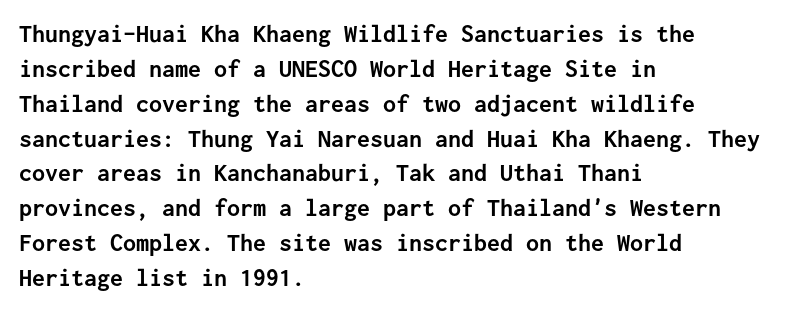
Q: Is the text bold? A: Yes.
Q: Is the text italic (slanted)? A: No, it is upright.
Q: Is the text underlined? A: No.
Q: How is the paragraph aligned? A: Left-aligned.
Q: Is the spacing between letters normal or unusually wide? A: Normal.
Q: Is the spacing between lines tight, normal or loose? A: Normal.
